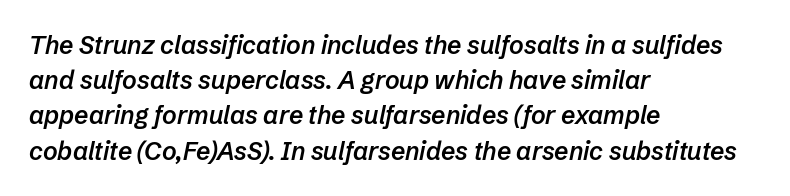
The image shows 25 px text type, italic (leaning right); set left-aligned, normal line spacing (1.41x), normal letter spacing, not underlined.
